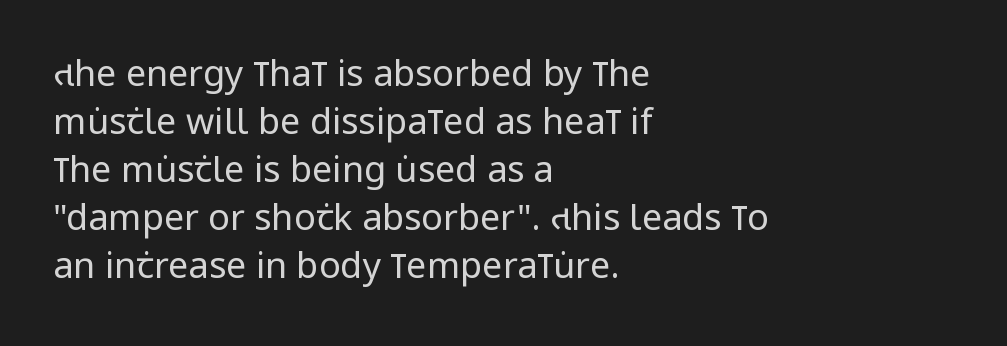
Q: Is the text bold? A: No.
Q: Is the text italic (slanted)? A: No, it is upright.
Q: Is the typeface a serif or a sans-serif typeface? A: Sans-serif.
Q: Is the text underlined? A: No.
Q: How is the paragraph aligned? A: Left-aligned.
Q: Is the spacing between letters normal or unusually wide? A: Normal.
Q: Is the spacing between lines tight, normal or loose? A: Normal.
Q: Width (condensed, normal, or wide)? A: Condensed.
Q: Stroke contrast? A: Low.
Q: x-height? A: Large.
Q: Monospaced? A: No.
